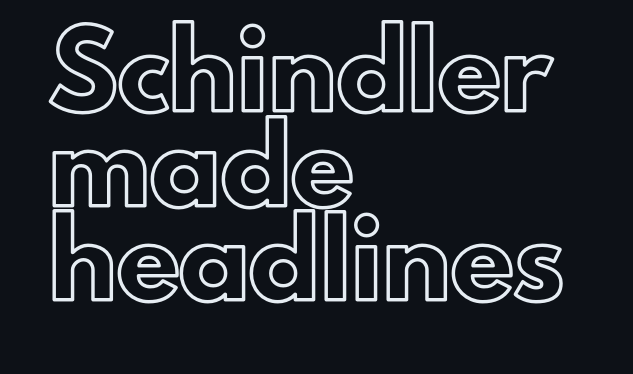
The image shows 69 px text type, upright; set left-aligned, normal line spacing (1.37x), normal letter spacing, not underlined; a small x-height.
